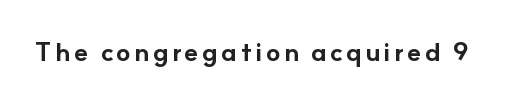
{"italic": "no", "bold": "yes", "underline": "no", "glyph_px": 26}
